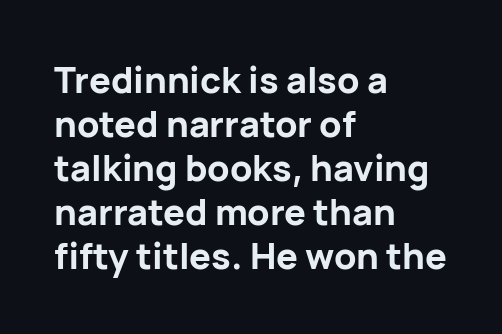
Every letter is thick-stroked: bold, no question. Visually the block forms a straight wall on the left and a jagged coastline on the right. Posture: vertical. The passage shown is typed in a proportional face where columns would drift. Look at the tracking — it's just the regular setting, nothing added.
